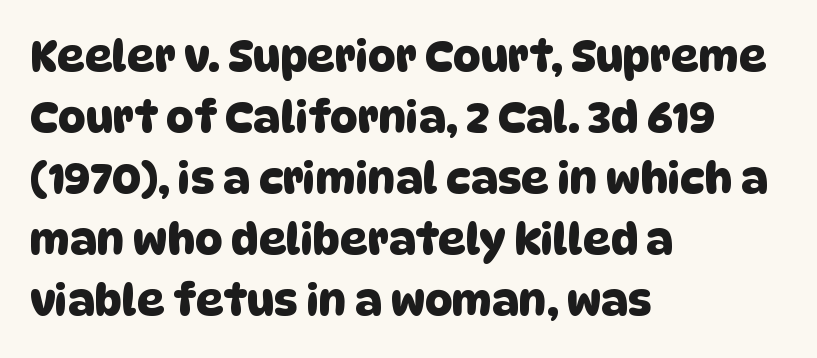
Q: Is the typeface a serif or a sans-serif typeface? A: Sans-serif.
Q: Is the text underlined? A: No.
Q: How is the paragraph aligned? A: Left-aligned.
Q: Is the spacing between letters normal or unusually wide? A: Normal.
Q: Is the spacing between lines tight, normal or loose? A: Normal.
Q: Width (condensed, normal, or wide)? A: Normal.
Q: Stroke contrast? A: Low.
Q: x-height? A: Large.
Q: Monospaced? A: No.
